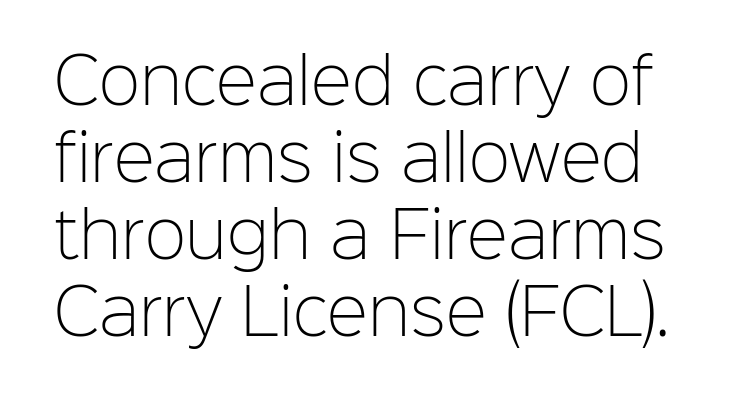
The image shows 62 px light sans-serif type, upright; set line spacing 1.24x, normal letter spacing, not underlined; low stroke contrast and a medium x-height.
